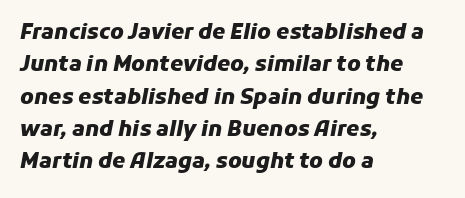
The image shows 21 px bold type, italic (leaning right); set left-aligned, normal line spacing (1.54x), normal letter spacing, not underlined.
